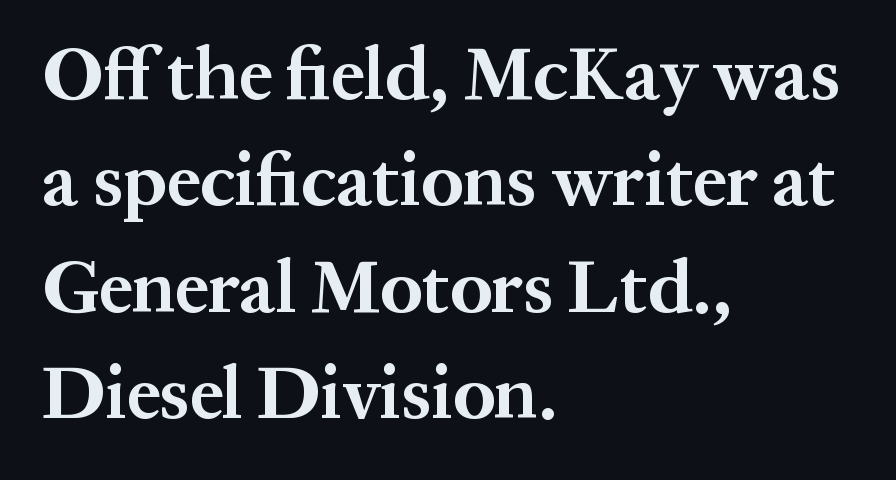
The image shows 75 px bold serif type, upright; set left-aligned, normal line spacing (1.42x), normal letter spacing, not underlined; medium stroke contrast and a medium x-height.
